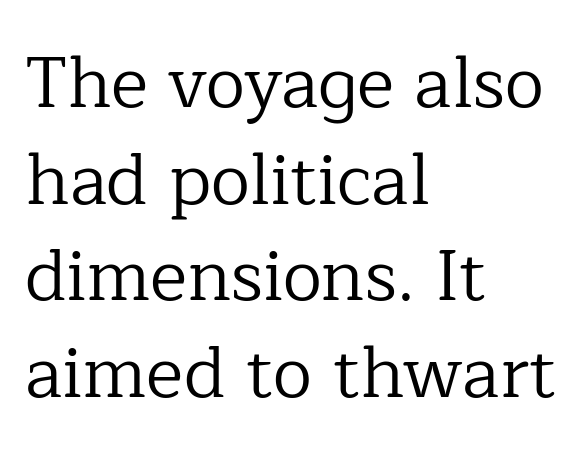
Serif or sans? Serif — the stroke terminals have little feet. Caption: face not bold, strokes unweighted. When letters stand straight like this, we call the style roman or upright. This rendering features lettering with no underline. All the whitespace from short lines collects on the right.
